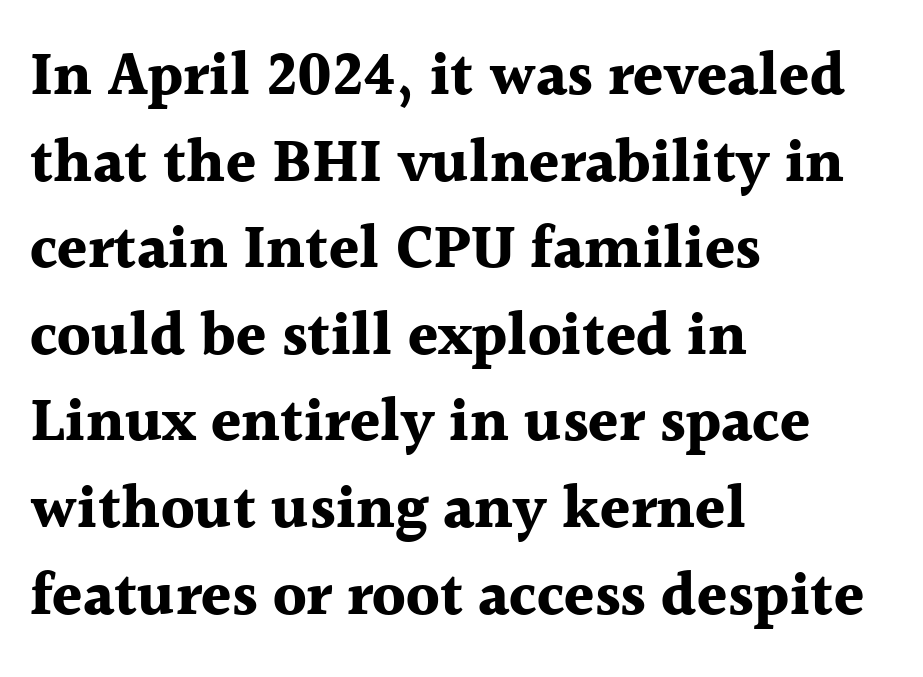
{"serif": "yes", "italic": "no", "bold": "yes", "weight": "bold", "width": "normal", "x_height": "medium", "monospaced": "no", "underline": "no", "align": "left", "line_spacing": "normal", "line_spacing_ratio": 1.42, "letter_spacing": "normal", "letter_spacing_em": 0.0, "glyph_px": 61}
